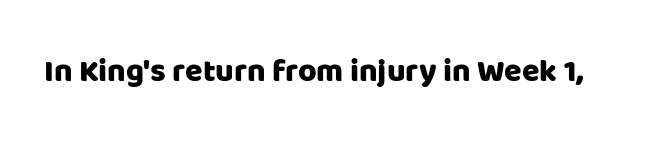
{"serif": "no", "italic": "no", "width": "normal", "stroke_contrast": "low", "x_height": "large", "monospaced": "no", "underline": "no", "letter_spacing": "normal", "letter_spacing_em": 0.0, "glyph_px": 32}
